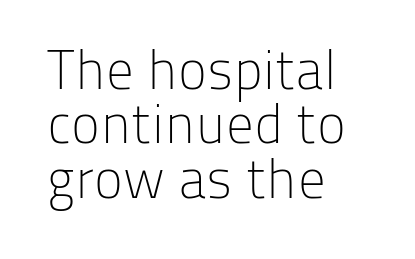
This sample has the flowing, uneven cadence of proportional lettering. Bare-footed words on every line. Does extra space separate the letters? No, they use regular spacing. How would I describe the line gaps? Narrow and economical. No letter is thick-stroked: the sample isn't bold. Upright lettering throughout.
